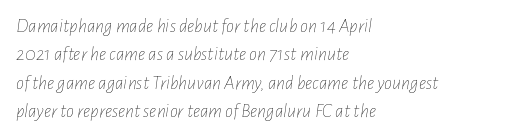
{"italic": "yes", "lean": "right", "slant_degrees": 7, "bold": "no", "underline": "no", "align": "left", "line_spacing": "normal", "line_spacing_ratio": 1.42, "letter_spacing": "normal", "letter_spacing_em": 0.0, "glyph_px": 20}
